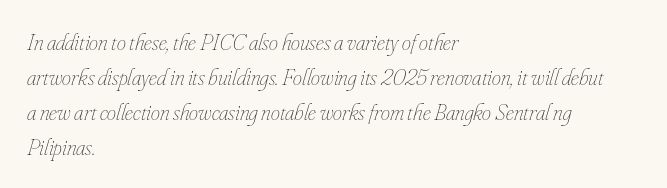
The image shows 23 px text type, italic (leaning right); set left-aligned, normal line spacing (1.52x), normal letter spacing, not underlined.
